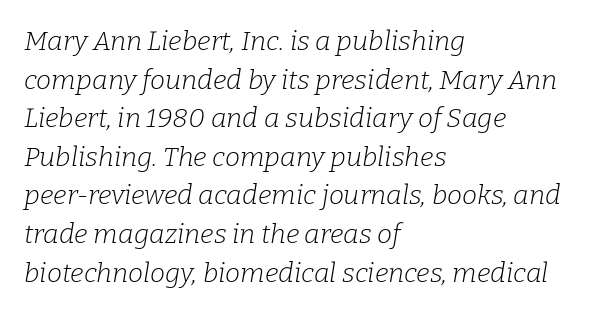
Q: Is the text bold? A: No.
Q: Is the text italic (slanted)? A: Yes, it leans right by about 9 degrees.
Q: Is the text underlined? A: No.
Q: How is the paragraph aligned? A: Left-aligned.
Q: Is the spacing between letters normal or unusually wide? A: Normal.
Q: Is the spacing between lines tight, normal or loose? A: Normal.
